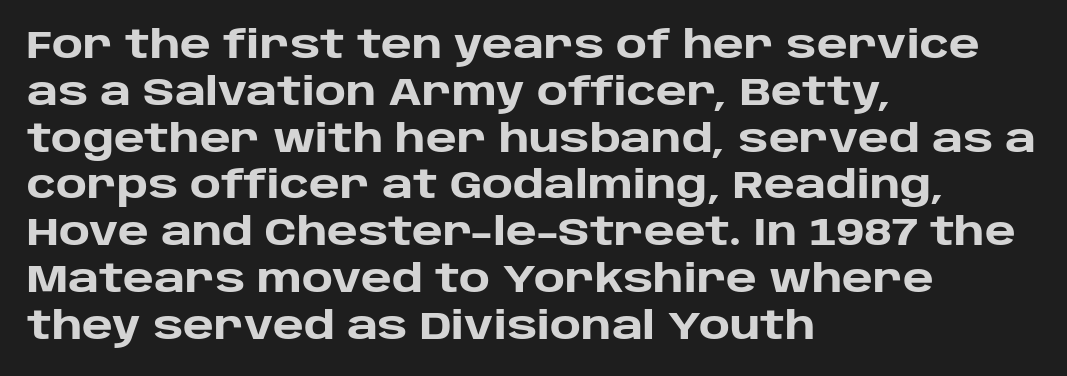
Is the letter spacing exaggerated? No — it looks like the ordinary default. Emphasis by weight is at full strength: bold. Nope, not italic — everything's standing straight. The face used here is proportionally spaced, like ordinary book or web type.
